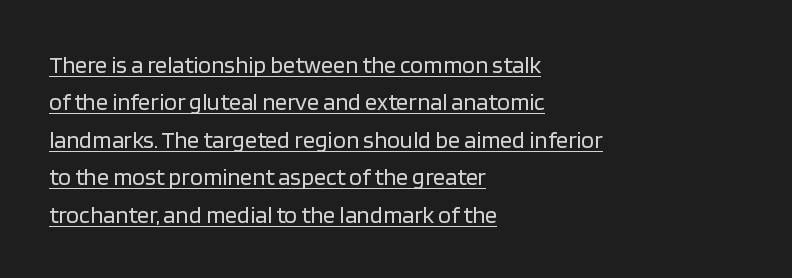
Q: Is the text bold? A: No.
Q: Is the text italic (slanted)? A: No, it is upright.
Q: Is the text underlined? A: Yes.
Q: How is the paragraph aligned? A: Left-aligned.
Q: Is the spacing between letters normal or unusually wide? A: Normal.
Q: Is the spacing between lines tight, normal or loose? A: Normal.
